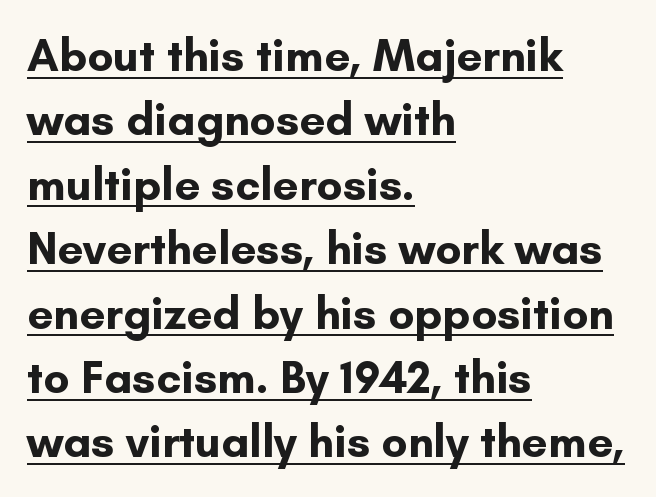
Q: Is the text bold? A: Yes.
Q: Is the text italic (slanted)? A: No, it is upright.
Q: Is the typeface a serif or a sans-serif typeface? A: Sans-serif.
Q: Is the text underlined? A: Yes.
Q: How is the paragraph aligned? A: Left-aligned.
Q: Is the spacing between letters normal or unusually wide? A: Normal.
Q: Is the spacing between lines tight, normal or loose? A: Normal.
Q: Width (condensed, normal, or wide)? A: Normal.
Q: Stroke contrast? A: Low.
Q: x-height? A: Small.
Q: Monospaced? A: No.
